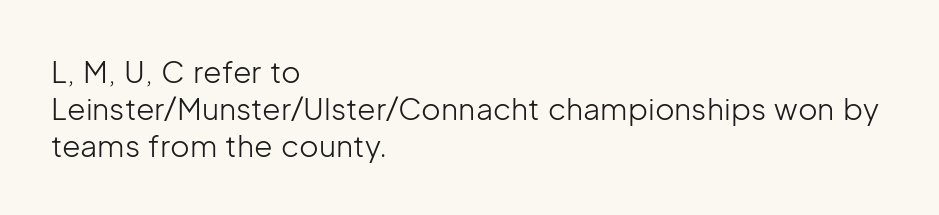
{"serif": "no", "italic": "no", "bold": "no", "weight": "light", "width": "normal", "stroke_contrast": "low", "x_height": "medium", "monospaced": "no", "underline": "no", "align": "left", "line_spacing_ratio": 1.23, "letter_spacing": "normal", "letter_spacing_em": 0.0, "glyph_px": 30}
